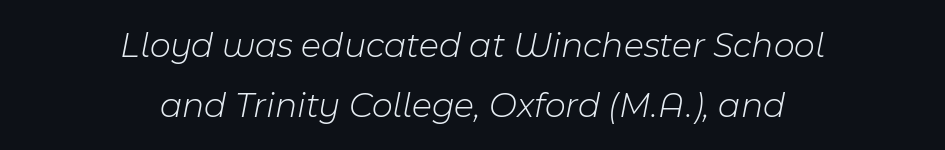
Q: Is the text bold? A: No.
Q: Is the text italic (slanted)? A: Yes, it leans right by about 11 degrees.
Q: Is the text underlined? A: No.
Q: How is the paragraph aligned? A: Centered.
Q: Is the spacing between letters normal or unusually wide? A: Normal.
Q: Is the spacing between lines tight, normal or loose? A: Normal.
Q: Width (condensed, normal, or wide)? A: Normal.
Q: Stroke contrast? A: Low.
Q: x-height? A: Medium.
Q: Monospaced? A: No.
